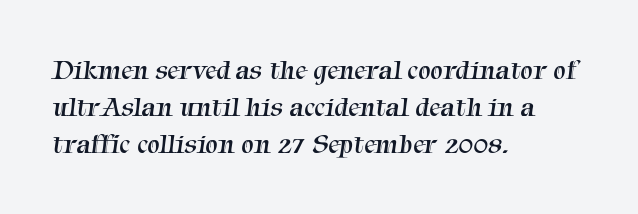
{"serif": "yes", "bold": "no", "weight": "regular", "width": "normal", "stroke_contrast": "medium", "x_height": "medium", "monospaced": "no", "underline": "no", "align": "left", "line_spacing": "normal", "line_spacing_ratio": 1.32, "letter_spacing": "normal", "letter_spacing_em": 0.0, "glyph_px": 28}
